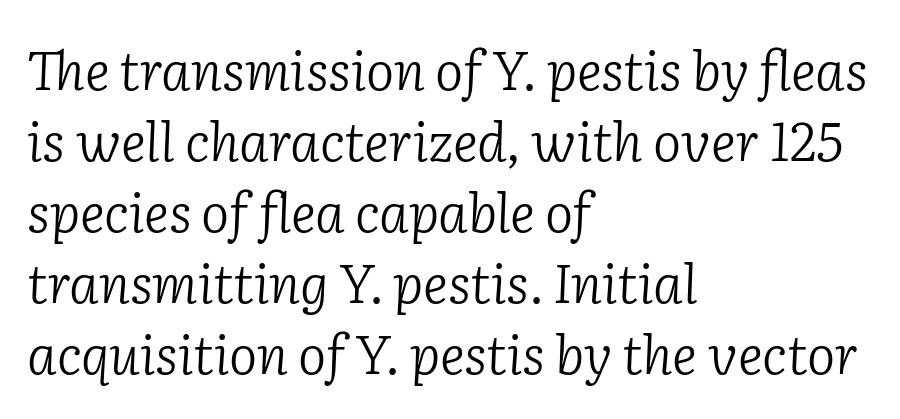
The image shows 53 px light serif type, italic (leaning right); set left-aligned, normal line spacing (1.34x), normal letter spacing, not underlined; low stroke contrast and a medium x-height.
